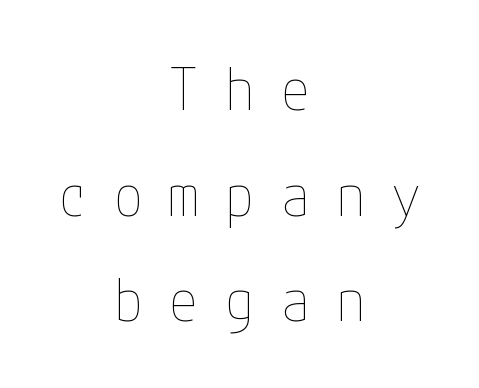
The image shows 58 px thin, condensed type, upright; set centered, line spacing 1.82x, unusually wide letter spacing (+0.46 em), not underlined; low stroke contrast and a medium x-height.
